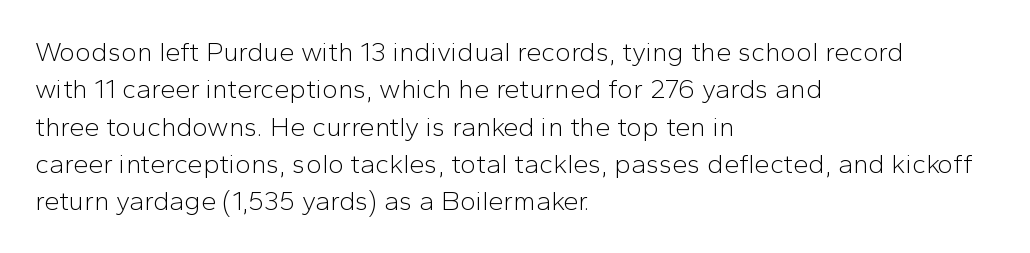
{"italic": "no", "bold": "no", "underline": "no", "align": "left", "line_spacing": "normal", "line_spacing_ratio": 1.38, "letter_spacing": "normal", "letter_spacing_em": 0.0, "glyph_px": 27}
